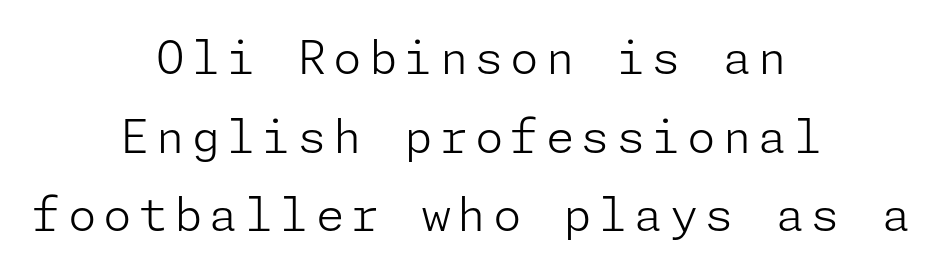
{"serif": "no", "italic": "no", "bold": "no", "weight": "light", "width": "normal", "stroke_contrast": "low", "x_height": "medium", "underline": "no", "align": "center", "line_spacing_ratio": 1.71, "glyph_px": 46}
